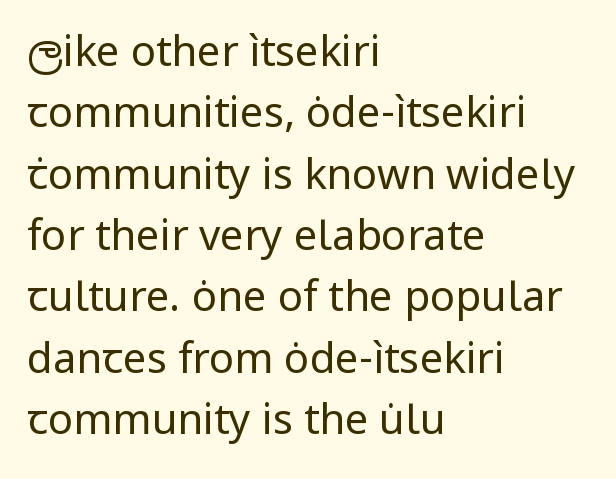
Q: Is the text bold? A: No.
Q: Is the text italic (slanted)? A: No, it is upright.
Q: Is the typeface a serif or a sans-serif typeface? A: Sans-serif.
Q: Is the text underlined? A: No.
Q: How is the paragraph aligned? A: Left-aligned.
Q: Is the spacing between letters normal or unusually wide? A: Normal.
Q: Is the spacing between lines tight, normal or loose? A: Normal.
Q: Width (condensed, normal, or wide)? A: Normal.
Q: Stroke contrast? A: Low.
Q: x-height? A: Medium.
Q: Monospaced? A: No.
